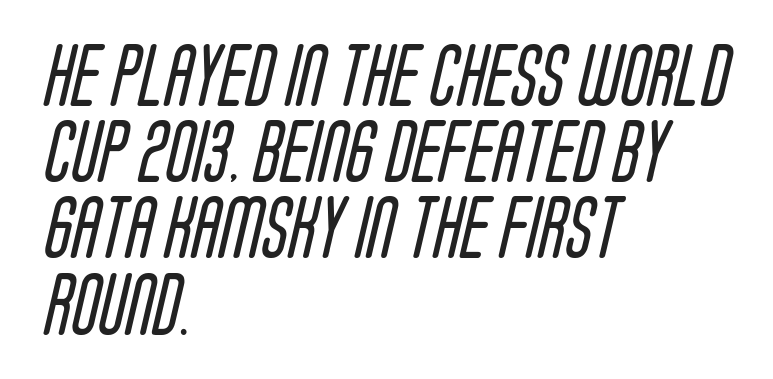
The image shows 63 px regular-weight, condensed sans-serif type; set left-aligned, line spacing 1.21x, normal letter spacing, not underlined; low stroke contrast and a large x-height.
